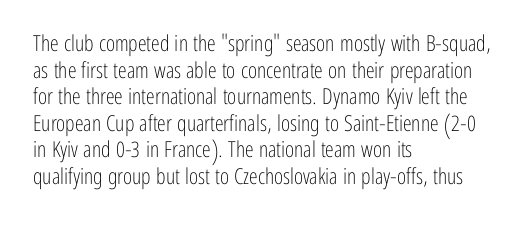
The image shows 22 px text type, upright; set left-aligned, line spacing 1.21x, normal letter spacing, not underlined.
